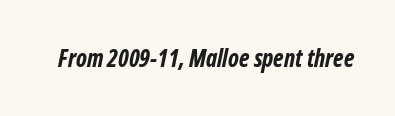
{"bold": "yes", "underline": "no", "letter_spacing": "normal", "letter_spacing_em": 0.0, "glyph_px": 24}
